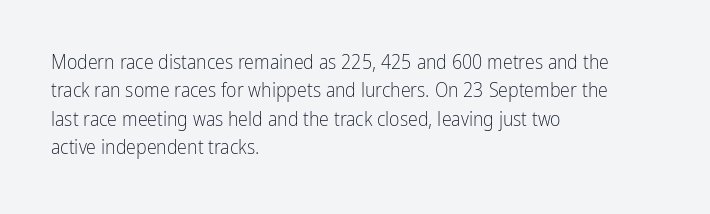
The image shows 20 px text type, upright; set left-aligned, normal line spacing (1.42x), normal letter spacing, not underlined.
